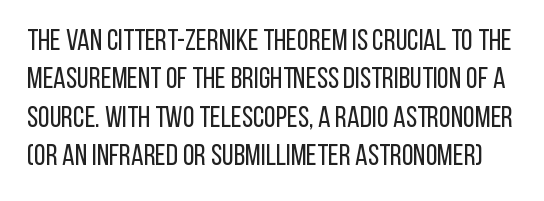
{"serif": "no", "italic": "no", "bold": "no", "weight": "regular", "width": "condensed", "stroke_contrast": "low", "x_height": "large", "monospaced": "no", "underline": "no", "line_spacing": "normal", "line_spacing_ratio": 1.28, "letter_spacing": "normal", "letter_spacing_em": 0.0, "glyph_px": 30}
